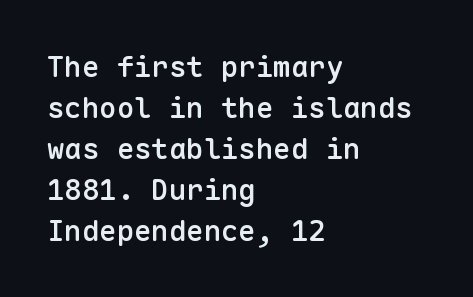
The image shows 29 px semibold sans-serif type, upright, monospaced; set left-aligned, normal line spacing (1.41x), normal letter spacing, not underlined; low stroke contrast and a medium x-height.
